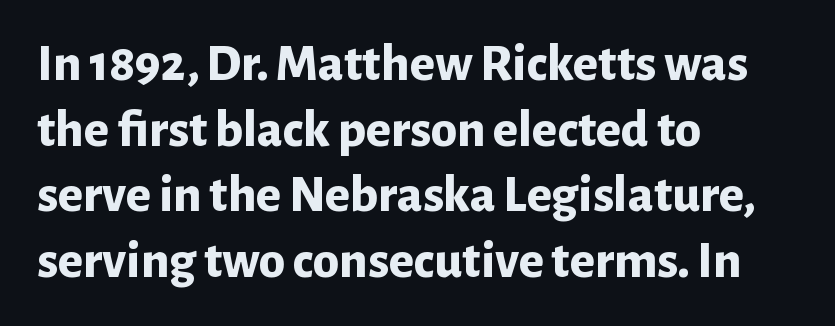
The image shows 53 px bold sans-serif type, upright; set left-aligned, line spacing 1.24x, normal letter spacing, not underlined; low stroke contrast and a medium x-height.
